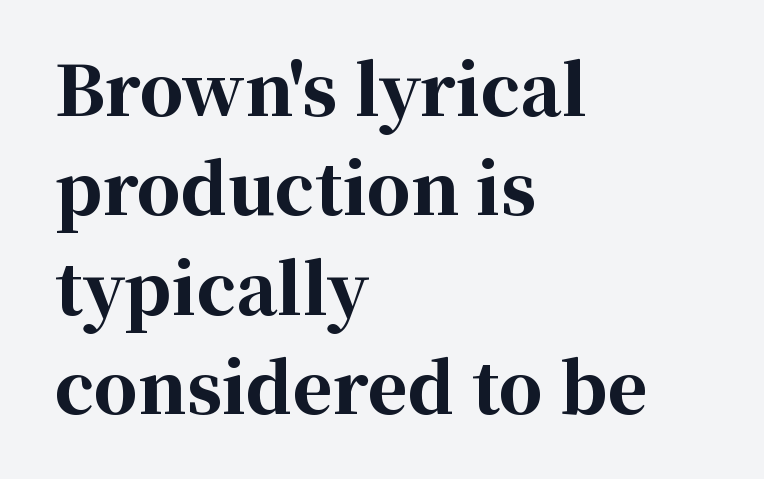
Q: Is the text bold? A: Yes.
Q: Is the text italic (slanted)? A: No, it is upright.
Q: Is the typeface a serif or a sans-serif typeface? A: Serif.
Q: Is the text underlined? A: No.
Q: How is the paragraph aligned? A: Left-aligned.
Q: Is the spacing between letters normal or unusually wide? A: Normal.
Q: Is the spacing between lines tight, normal or loose? A: Normal.
Q: Width (condensed, normal, or wide)? A: Normal.
Q: Stroke contrast? A: High.
Q: x-height? A: Medium.
Q: Monospaced? A: No.
